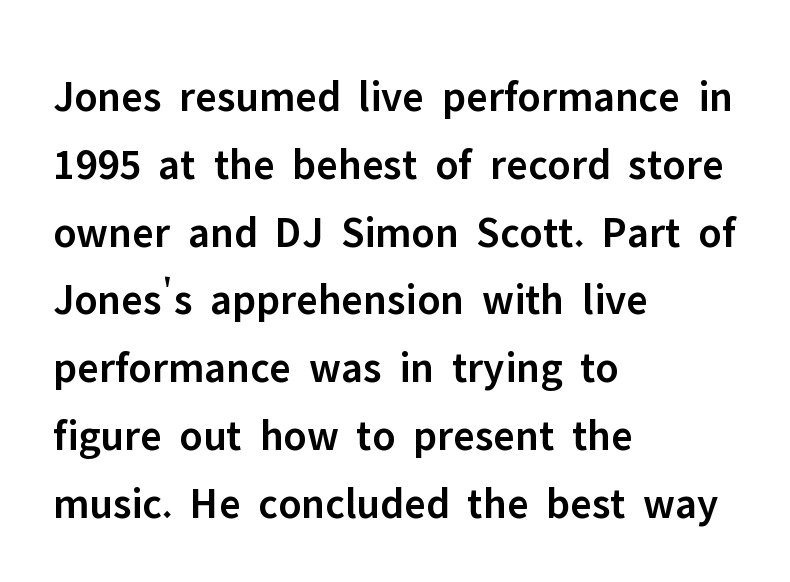
{"serif": "no", "italic": "no", "bold": "semi", "weight": "semibold", "width": "normal", "stroke_contrast": "low", "x_height": "medium", "monospaced": "no", "underline": "no", "align": "left", "line_spacing": "normal", "line_spacing_ratio": 1.54, "letter_spacing": "normal", "letter_spacing_em": 0.0, "glyph_px": 44}
